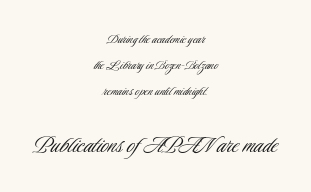
Q: Is the text bold? A: No.
Q: Is the text italic (slanted)? A: Yes.
Q: Is the text underlined? A: No.
Q: How is the paragraph aligned? A: Centered.
Q: Is the spacing between letters normal or unusually wide? A: Normal.
Q: Which block of text is set in a larger size, the first (top) or the second (bottom)? A: The second (bottom) one.
